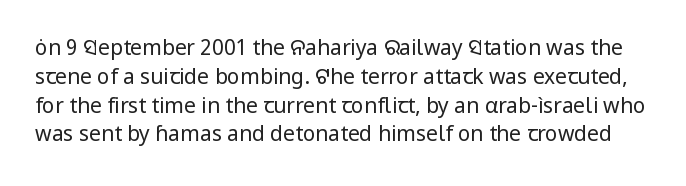
Q: Is the text bold? A: No.
Q: Is the text italic (slanted)? A: No, it is upright.
Q: Is the text underlined? A: No.
Q: Is the spacing between letters normal or unusually wide? A: Normal.
Q: Is the spacing between lines tight, normal or loose? A: Normal.
